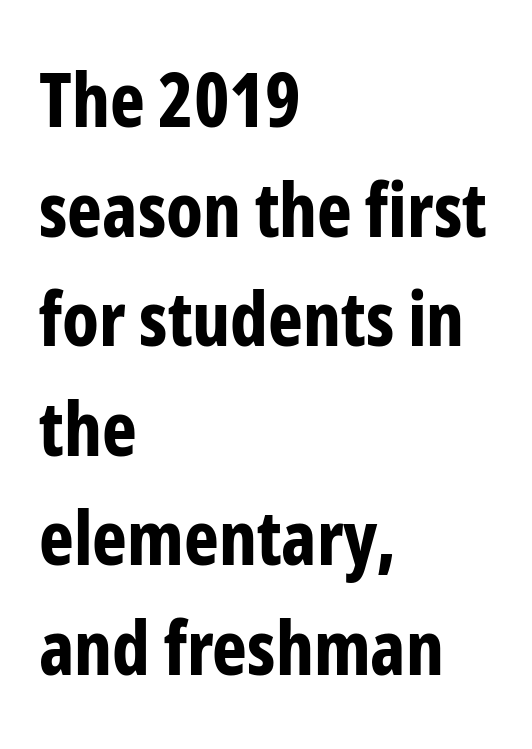
The zone under the glyphs is completely vacant. To sum up the face: it is a sans, with no serifs. Thick stems and heavy bowls — unmistakably bold. These lines stack with their left ends in a neat column.
